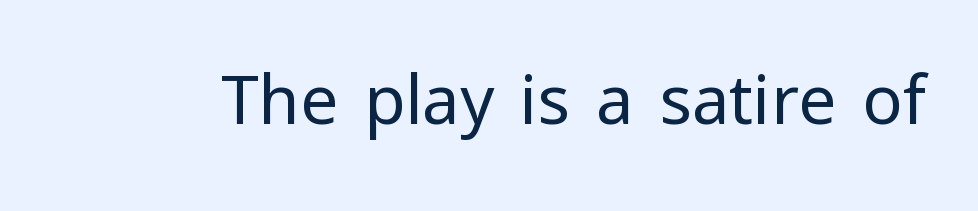
{"serif": "no", "italic": "no", "bold": "no", "weight": "regular", "width": "normal", "stroke_contrast": "low", "x_height": "medium", "monospaced": "no", "underline": "no", "letter_spacing": "normal", "letter_spacing_em": 0.0, "glyph_px": 67}
